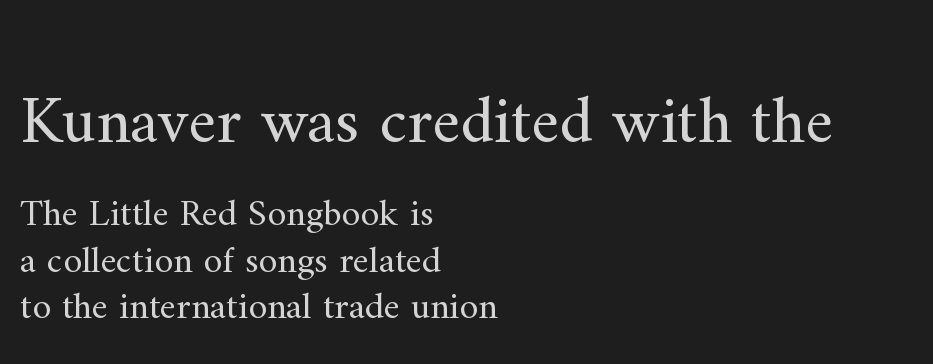
Descenders hang freely into open space. Upright lettering throughout. Line beginnings align vertically; line endings do not. The composition opens big and finishes small. How are the letters spaced? Ordinarily, with no added tracking.
